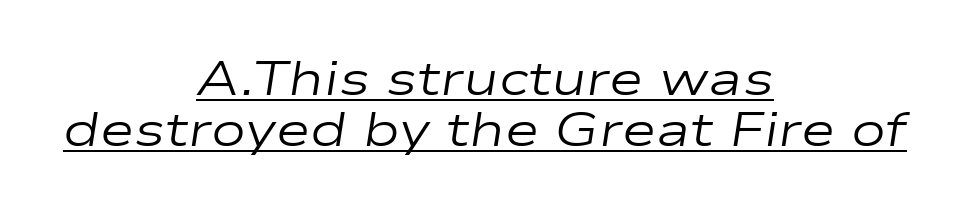
{"italic": "yes", "lean": "right", "slant_degrees": 9, "bold": "no", "weight": "regular", "width": "wide", "stroke_contrast": "low", "x_height": "medium", "monospaced": "no", "underline": "yes", "align": "center", "line_spacing": "tight", "line_spacing_ratio": 1.08, "letter_spacing": "normal", "letter_spacing_em": 0.0, "glyph_px": 47}
